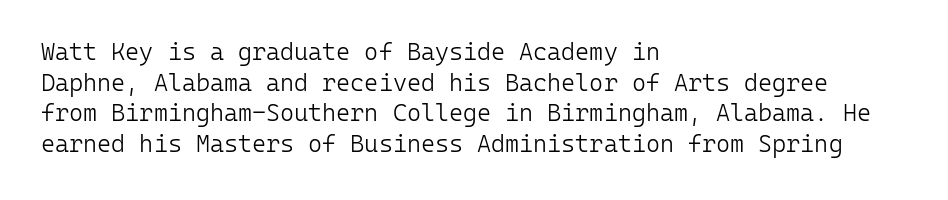
The image shows 24 px text type, upright; set left-aligned, normal line spacing (1.28x), normal letter spacing, not underlined.
